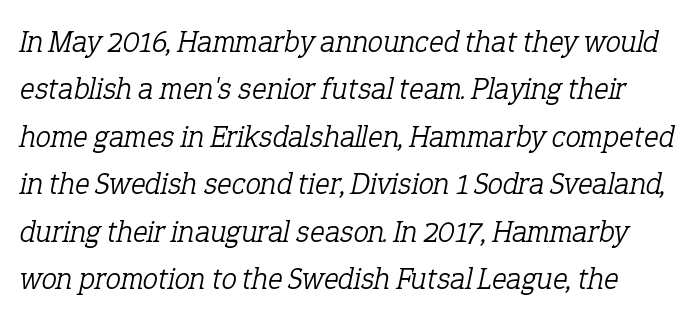
{"serif": "yes", "italic": "yes", "lean": "right", "slant_degrees": 12, "bold": "no", "weight": "light", "width": "normal", "stroke_contrast": "low", "x_height": "medium", "monospaced": "no", "underline": "no", "line_spacing": "normal", "line_spacing_ratio": 1.53, "letter_spacing": "normal", "letter_spacing_em": 0.0, "glyph_px": 31}
